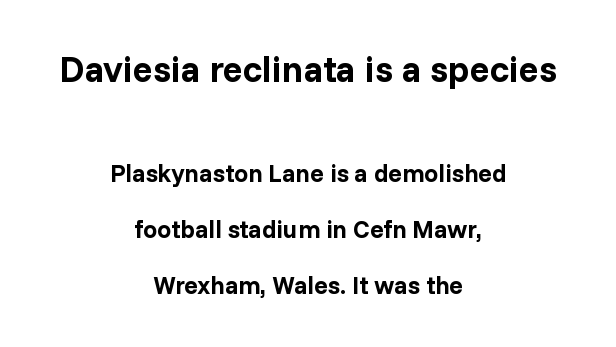
Ascenders rise straight up at ninety degrees. Just letters on the line, the space beneath them empty. How heavy is the stroke? Heavy — this is a bold. The type is set solid horizontally, with unmodified tracking. The rendering uses natural spacing where letterforms have individual widths.
